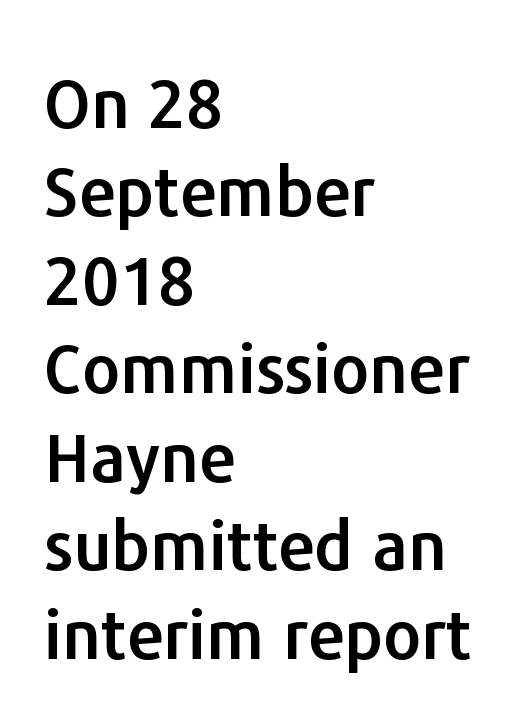
The image shows 67 px sans-serif type, upright; set left-aligned, normal line spacing (1.32x), normal letter spacing, not underlined; low stroke contrast and a medium x-height.
